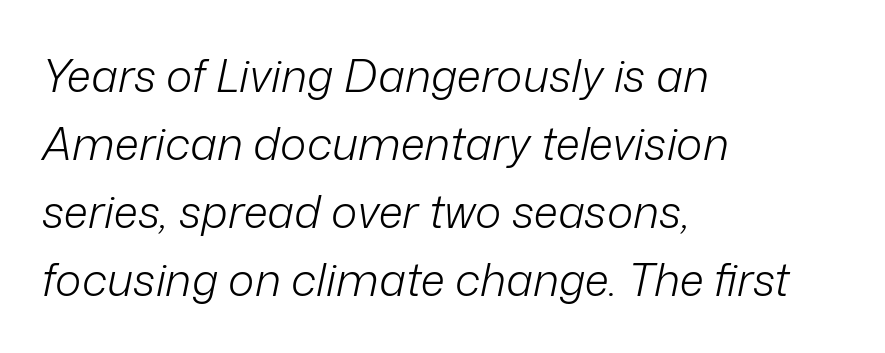
Q: Is the text bold? A: No.
Q: Is the text italic (slanted)? A: Yes, it leans right by about 12 degrees.
Q: Is the text underlined? A: No.
Q: How is the paragraph aligned? A: Left-aligned.
Q: Is the spacing between letters normal or unusually wide? A: Normal.
Q: Is the spacing between lines tight, normal or loose? A: Normal.
Q: Width (condensed, normal, or wide)? A: Normal.
Q: Stroke contrast? A: Low.
Q: x-height? A: Medium.
Q: Monospaced? A: No.
